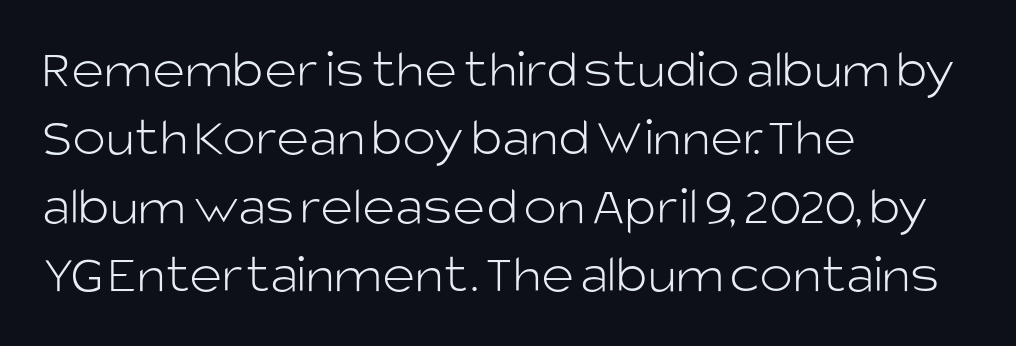
The glyphs in this specimen are sans serif. Is this a heavy cut? Hardly; it is regular or lighter. Short and long lines alike share a common starting point at left. Just letters on the line, the space beneath them empty. The font's upright variant was chosen for this text.
